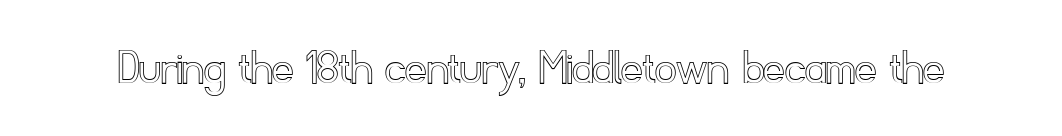
Upright lettering throughout. Here the designer chose a conventional face with non-uniform glyph widths. The passage shown has conventional tracking throughout. Honestly, there is no underline to notice here at all.
